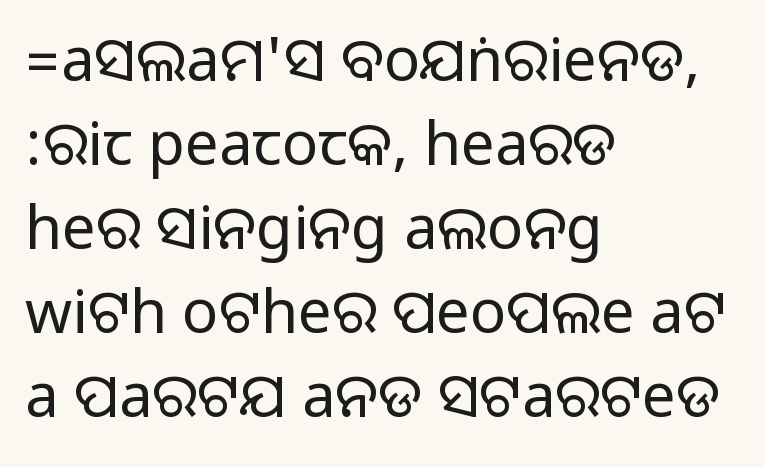
The image shows 60 px sans-serif type, upright; set left-aligned, normal line spacing (1.4x), normal letter spacing, not underlined; medium stroke contrast.
